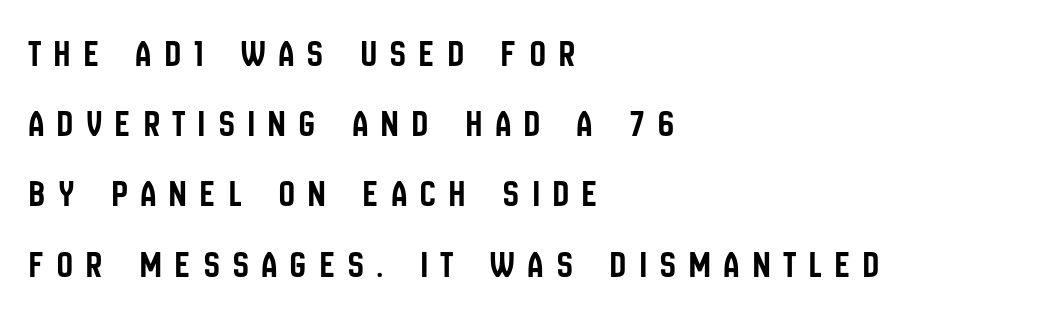
{"serif": "no", "italic": "no", "width": "condensed", "stroke_contrast": "low", "x_height": "large", "monospaced": "no", "underline": "no", "align": "left", "line_spacing_ratio": 1.8, "letter_spacing": "wide", "letter_spacing_em": 0.35, "glyph_px": 39}
